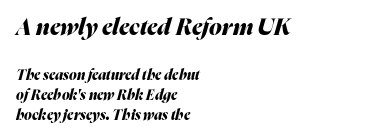
{"italic": "yes", "lean": "right", "slant_degrees": 16, "bold": "yes", "underline": "no", "align": "left", "line_spacing": "normal", "line_spacing_ratio": 1.44, "letter_spacing": "normal", "letter_spacing_em": 0.0, "larger_block": "first", "size_ratio": 1.64, "glyph_px": 23}
